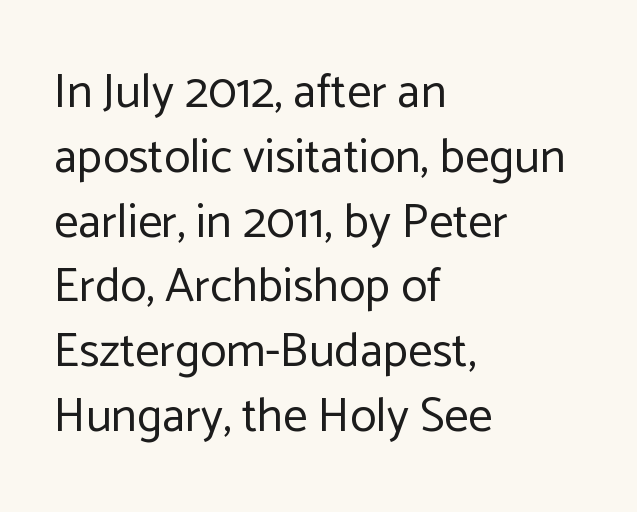
Q: Is the text bold? A: No.
Q: Is the text italic (slanted)? A: No, it is upright.
Q: Is the typeface a serif or a sans-serif typeface? A: Sans-serif.
Q: Is the text underlined? A: No.
Q: How is the paragraph aligned? A: Left-aligned.
Q: Is the spacing between letters normal or unusually wide? A: Normal.
Q: Is the spacing between lines tight, normal or loose? A: Normal.
Q: Width (condensed, normal, or wide)? A: Normal.
Q: Stroke contrast? A: Low.
Q: x-height? A: Medium.
Q: Monospaced? A: No.
